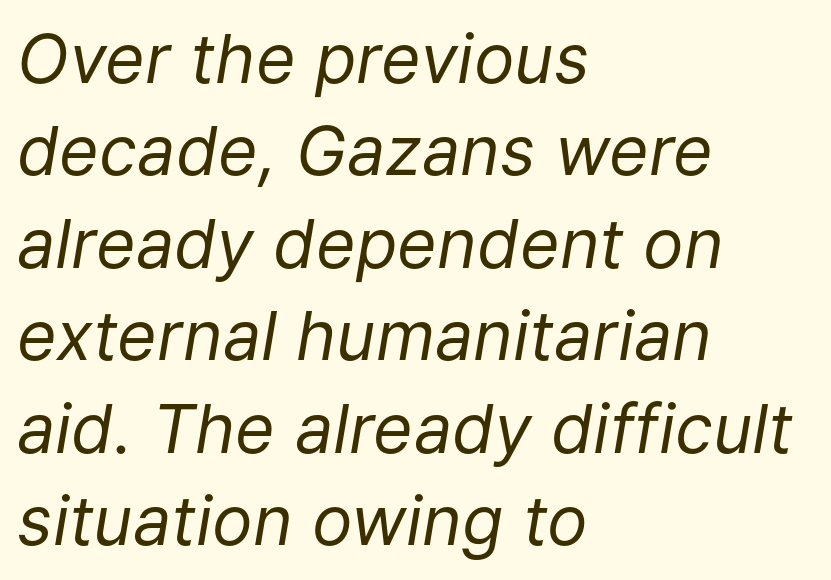
The passage shown is not bold in any degree. The letters advance in unequal steps, a hallmark of proportional type. You could call the tracking neutral — neither tight nor loose. The designer left line spacing at the default.
